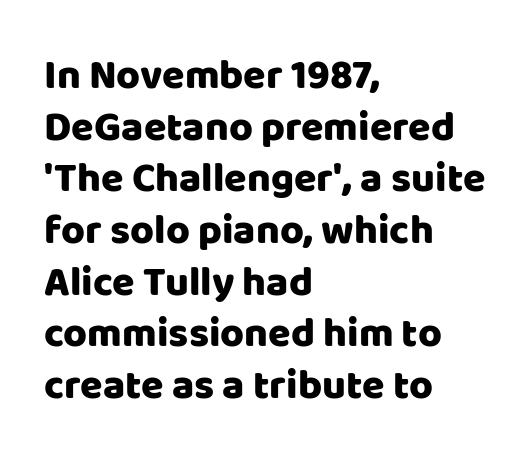
Type without underlining. In terms of letterform style, serifs are entirely absent. This rendering leaves character spacing at its baseline value. In terms of leading, this rendering sits right in the middle. The typography opts for an upright posture over an oblique one.
